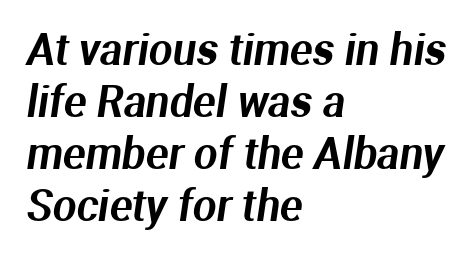
The image shows 42 px sans-serif type; set left-aligned, line spacing 1.24x, normal letter spacing, not underlined; medium stroke contrast and a medium x-height.
